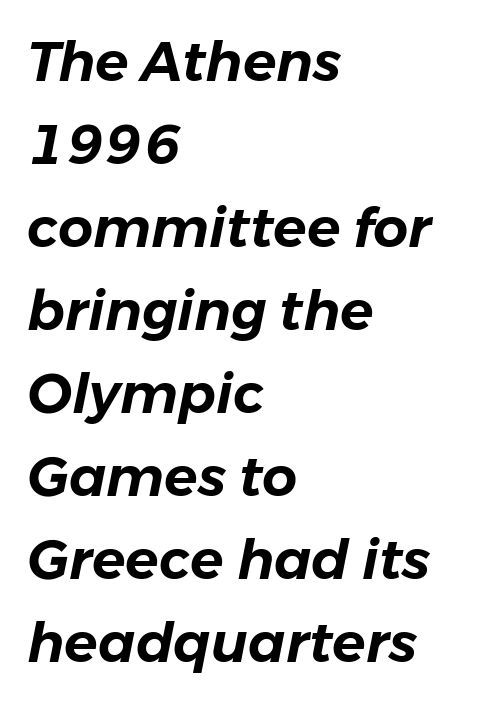
The image shows 55 px text type, italic (leaning right); set left-aligned, normal line spacing (1.51x), normal letter spacing, not underlined; low stroke contrast and a medium x-height.
